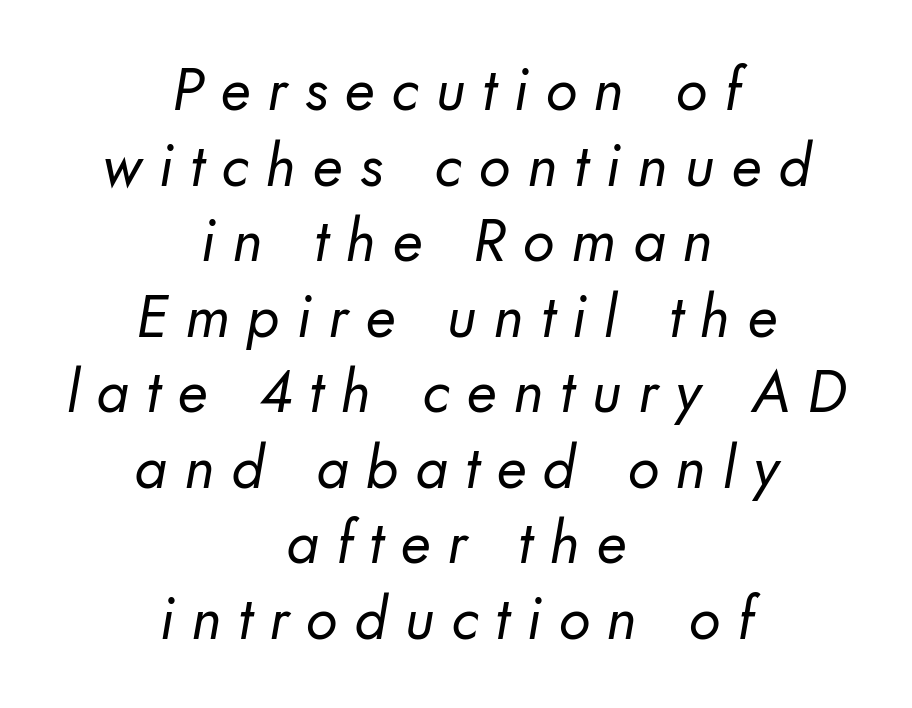
{"serif": "no", "bold": "no", "weight": "regular", "width": "normal", "stroke_contrast": "low", "x_height": "small", "monospaced": "no", "underline": "no", "align": "center", "line_spacing": "normal", "line_spacing_ratio": 1.28, "letter_spacing": "wide", "letter_spacing_em": 0.29, "glyph_px": 59}
